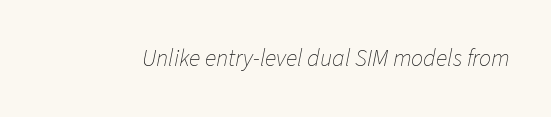
The image shows 24 px text type, italic (leaning right); set normal letter spacing, not underlined.
